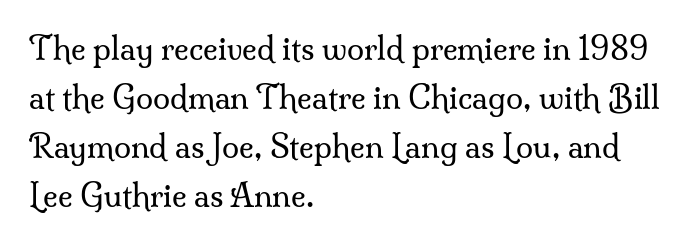
The image shows 31 px regular-weight serif type, upright; set left-aligned, normal line spacing (1.58x), normal letter spacing, not underlined; medium stroke contrast and a small x-height.
